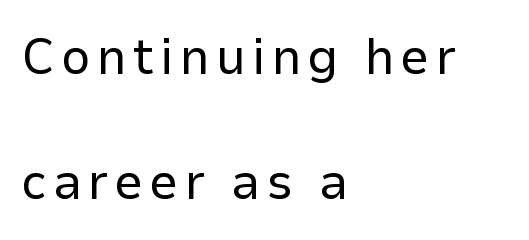
Q: Is the text bold? A: No.
Q: Is the text italic (slanted)? A: No, it is upright.
Q: Is the typeface a serif or a sans-serif typeface? A: Sans-serif.
Q: Is the text underlined? A: No.
Q: How is the paragraph aligned? A: Left-aligned.
Q: Is the spacing between lines tight, normal or loose? A: Loose.
Q: Width (condensed, normal, or wide)? A: Normal.
Q: Stroke contrast? A: Low.
Q: x-height? A: Medium.
Q: Monospaced? A: No.
